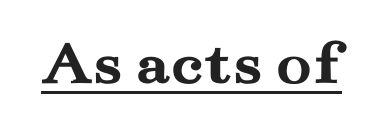
{"serif": "yes", "italic": "no", "bold": "yes", "weight": "semibold", "width": "wide", "stroke_contrast": "medium", "x_height": "small", "monospaced": "no", "underline": "yes", "letter_spacing": "normal", "letter_spacing_em": 0.0, "glyph_px": 65}
